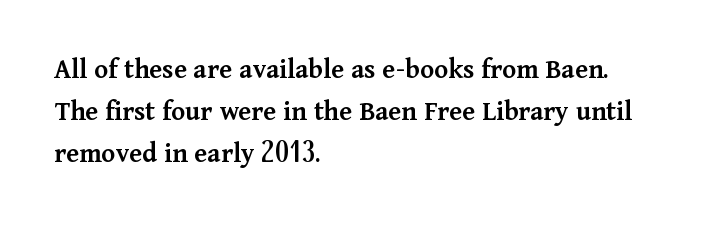
The image shows 29 px semibold serif type, upright; set left-aligned, normal line spacing (1.44x), normal letter spacing, not underlined; medium stroke contrast and a medium x-height.
